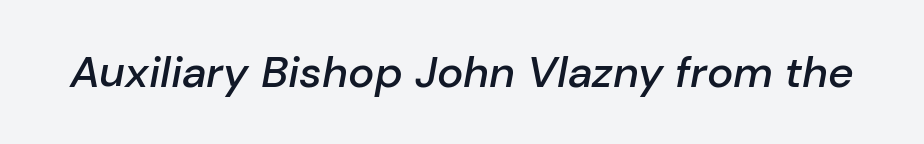
The image shows 44 px semibold type, italic (leaning right); set normal letter spacing, not underlined; low stroke contrast and a medium x-height.
